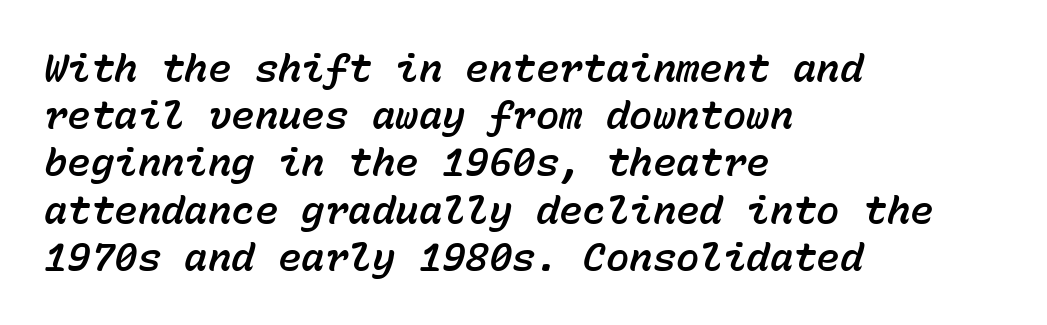
Each letter, wide or thin by design, is forced into the same width here. The baseline area is clear. Horizontally, the lines are justified to the leading edge only. Compared with ordinary roman type, these characters are visibly tilted.
